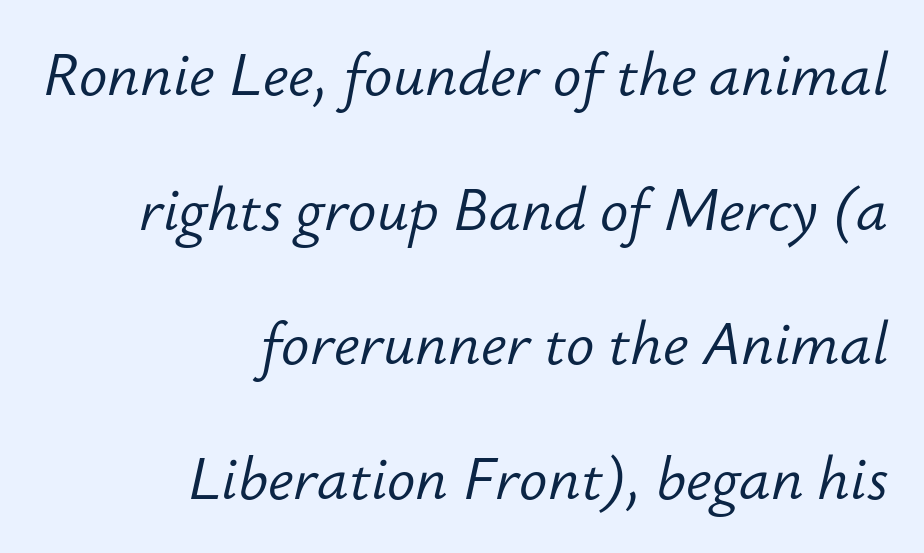
The tracking reads as untouched default to a designer's eye. Honestly, the rows look like they've been pulled way apart. The setting favours the right margin, as signatures and pull-quotes sometimes do. If you drew a line through each stem, it would be angled.
